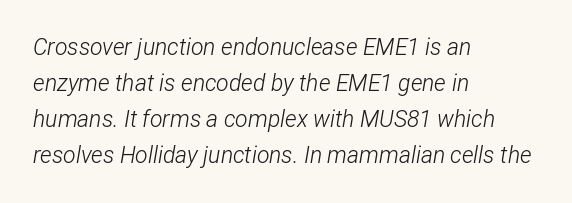
The image shows 23 px text type, italic (leaning right); set left-aligned, normal line spacing (1.57x), normal letter spacing, not underlined.
